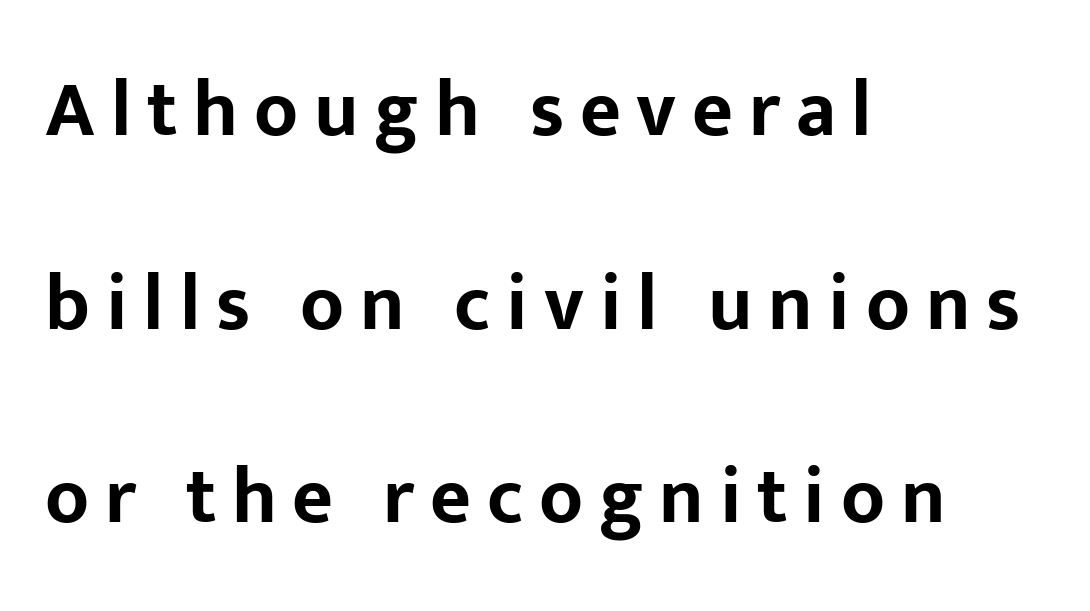
In terms of letterspacing, this is a distinctly airy, spread setting. Is the type bold? Yes — the strokes are clearly thick and heavy. I'd call this a sans setting — the letters go barefoot. The setting favours the left margin, as ordinary paragraphs usually do. Descenders are the only things crossing below the line. Horizontal bands of white between lines are thick stripes.
